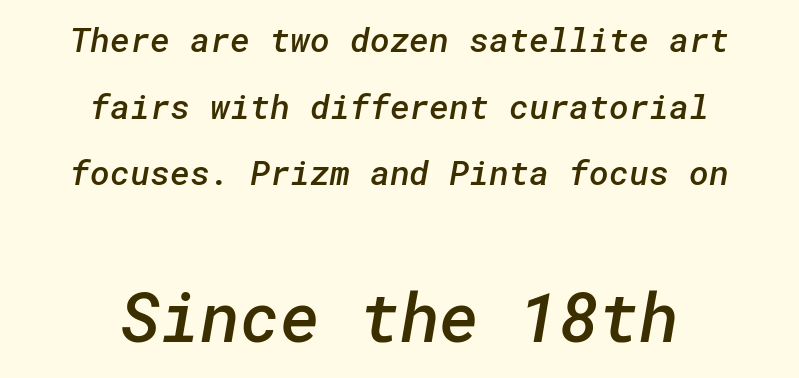
The image shows 68 px semibold sans-serif type; set centered, loose line spacing (1.96x), normal letter spacing, not underlined; the second (bottom) block is 2.0x larger; low stroke contrast and a medium x-height.
